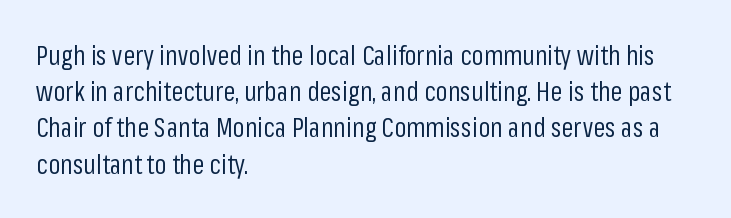
The image shows 27 px text type, upright; set left-aligned, normal line spacing (1.34x), normal letter spacing, not underlined.
